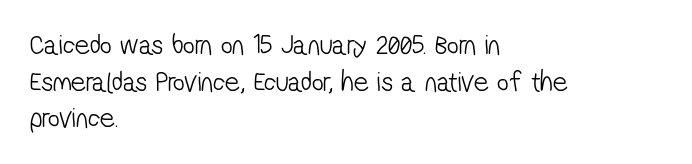
Interline gaps are of average width in this sample. Each stroke keeps to a modest, everyday thickness or less. Caption: multi-line text, flush left, ragged right. The passage shown is typed in a proportional face where columns would drift. Tracking here is standard; glyphs follow each other at the usual distance.
